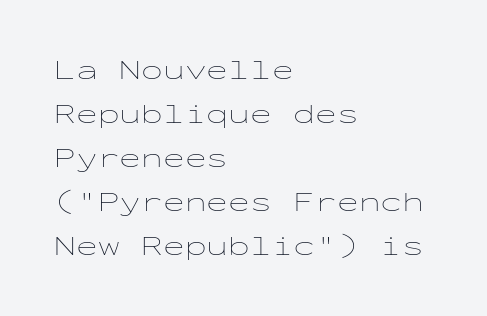
Posture: vertical. Weight class: somewhere from thin through regular. Honestly, there is no underline to notice here at all. Every character here occupies the same horizontal width, giving the sample a typewriter-like rhythm.
